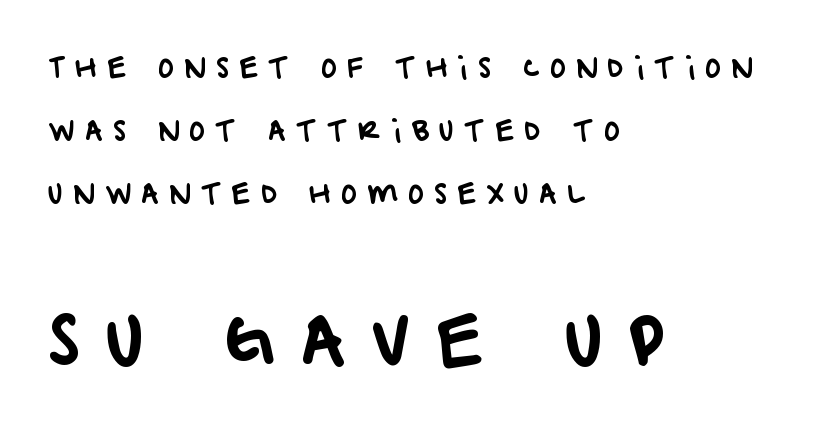
{"serif": "no", "width": "normal", "stroke_contrast": "low", "x_height": "large", "monospaced": "no", "underline": "no", "align": "left", "line_spacing": "loose", "line_spacing_ratio": 2.33, "letter_spacing": "wide", "letter_spacing_em": 0.38, "larger_block": "second", "size_ratio": 2.52, "glyph_px": 68}
